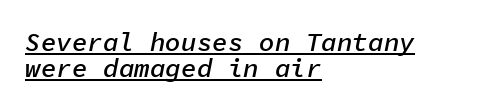
The image shows 26 px text type, italic (leaning right); set left-aligned, tight line spacing (1.0x), normal letter spacing, underlined.
